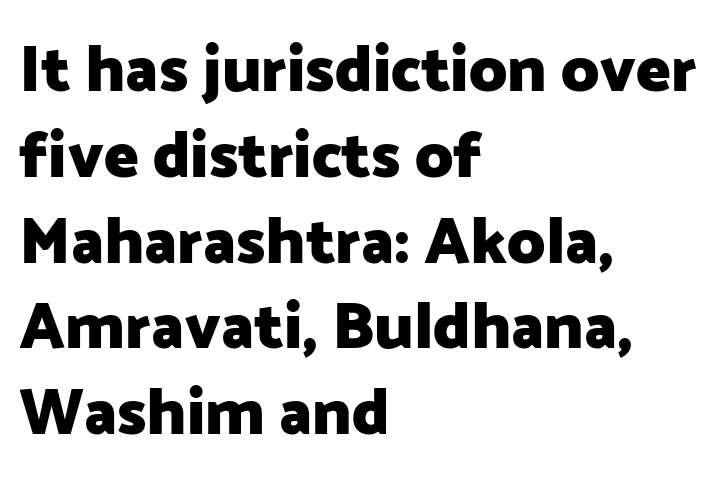
The lines in this sample share a left origin and differ only in where they stop. Glance below the letters and you will spot only blank space. Posture: vertical. Heavy-handed strokes throughout: this text is bold.
